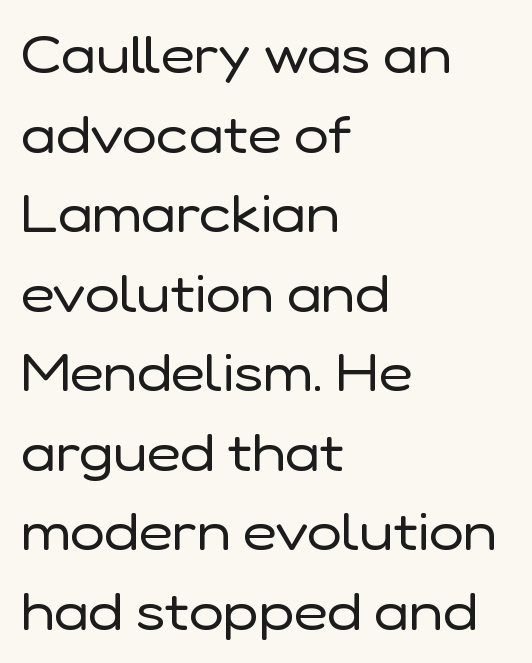
{"serif": "no", "italic": "no", "bold": "no", "weight": "regular", "width": "normal", "stroke_contrast": "low", "x_height": "medium", "monospaced": "no", "underline": "no", "align": "left", "line_spacing": "normal", "line_spacing_ratio": 1.53, "letter_spacing": "normal", "letter_spacing_em": 0.0, "glyph_px": 52}
